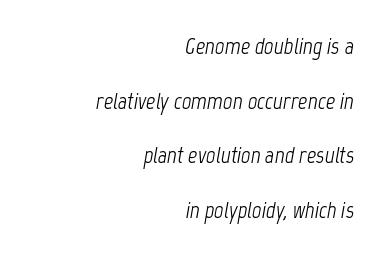
The specimen reads as italic at a glance. The setting favours the right margin, as signatures and pull-quotes sometimes do. Vertical spacing — loose. This rendering leaves character spacing at its baseline value. The letterforms sit at book weight or below.
